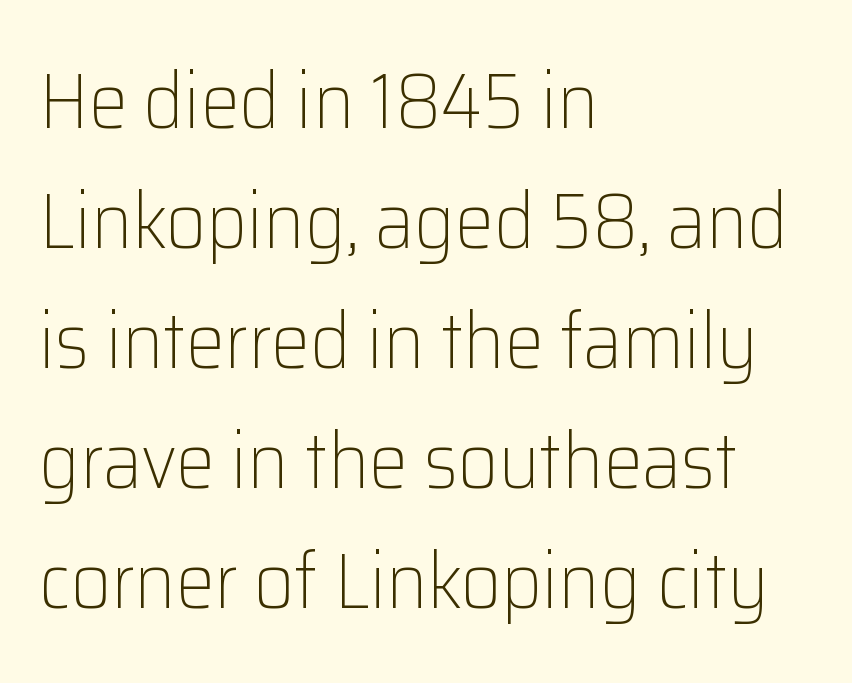
The image shows 78 px light sans-serif type, upright; set left-aligned, normal line spacing (1.54x), normal letter spacing, not underlined; low stroke contrast and a medium x-height.
